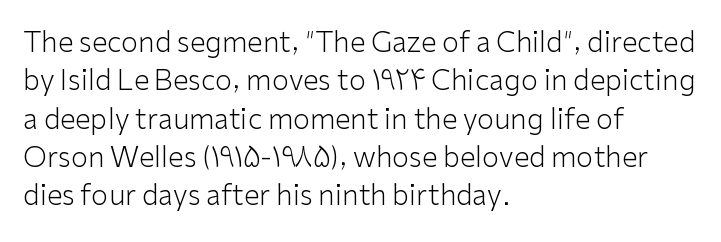
{"serif": "no", "italic": "no", "bold": "no", "weight": "light", "width": "normal", "stroke_contrast": "low", "x_height": "medium", "monospaced": "no", "underline": "no", "align": "left", "line_spacing": "normal", "line_spacing_ratio": 1.37, "letter_spacing": "normal", "letter_spacing_em": 0.0, "glyph_px": 28}
